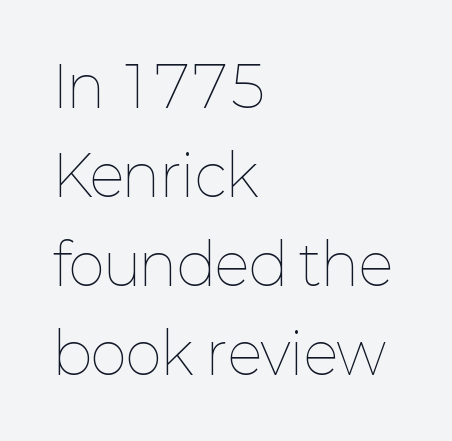
{"italic": "no", "bold": "no", "weight": "thin", "width": "normal", "stroke_contrast": "low", "x_height": "medium", "monospaced": "no", "underline": "no", "align": "left", "line_spacing": "normal", "line_spacing_ratio": 1.59, "letter_spacing": "normal", "letter_spacing_em": 0.0, "glyph_px": 56}
